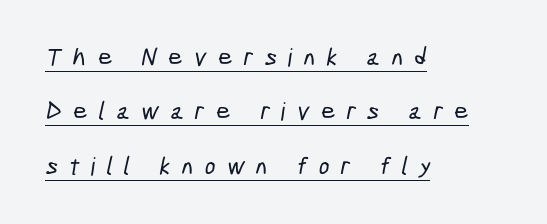
The image shows 25 px text type; set left-aligned, loose line spacing (2.18x), unusually wide letter spacing (+0.46 em), underlined.
